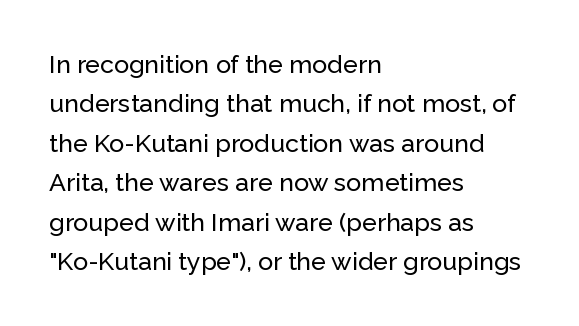
Q: Is the text italic (slanted)? A: No, it is upright.
Q: Is the text underlined? A: No.
Q: How is the paragraph aligned? A: Left-aligned.
Q: Is the spacing between letters normal or unusually wide? A: Normal.
Q: Is the spacing between lines tight, normal or loose? A: Normal.
